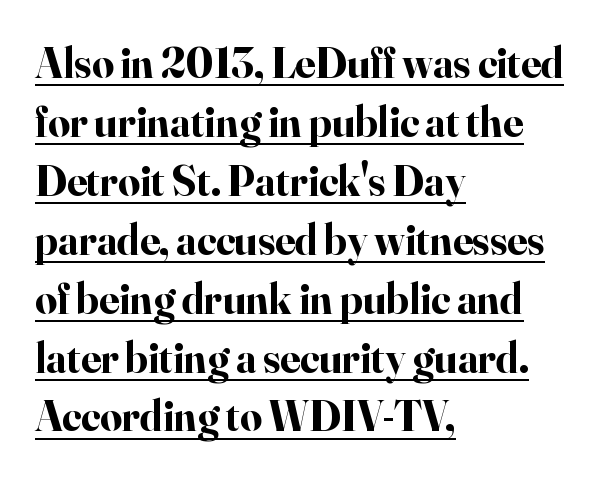
{"serif": "yes", "italic": "no", "bold": "yes", "weight": "bold", "width": "normal", "stroke_contrast": "high", "x_height": "small", "monospaced": "no", "underline": "yes", "align": "left", "line_spacing": "normal", "line_spacing_ratio": 1.37, "letter_spacing": "normal", "letter_spacing_em": 0.0, "glyph_px": 43}
